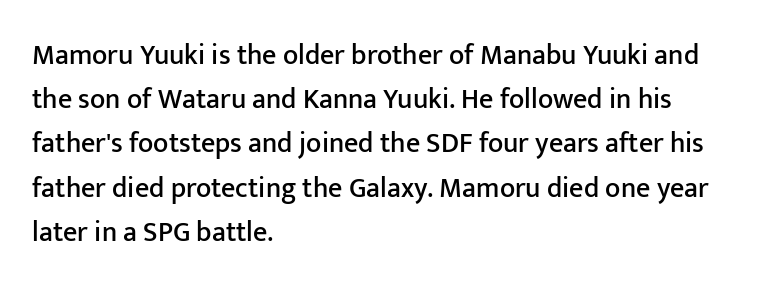
You could call the tracking neutral — neither tight nor loose. Typographically, this falls in the sans-serif category. Short and long lines alike share a common starting point at left. A typesetter would call this leading conventional body-copy spacing.
